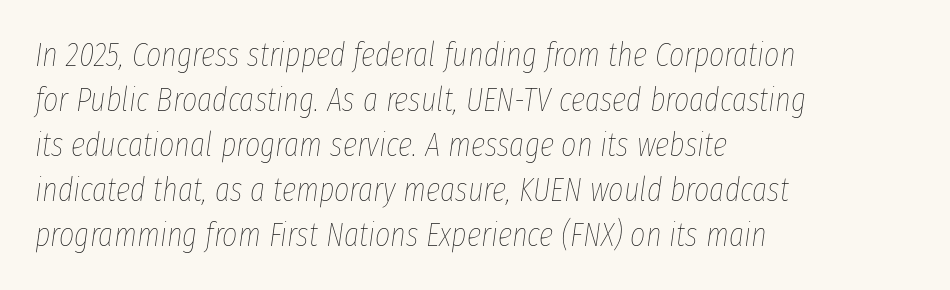
Q: Is the text bold? A: No.
Q: Is the text italic (slanted)? A: Yes, it leans right by about 8 degrees.
Q: Is the text underlined? A: No.
Q: How is the paragraph aligned? A: Left-aligned.
Q: Is the spacing between letters normal or unusually wide? A: Normal.
Q: Is the spacing between lines tight, normal or loose? A: Normal.
Q: Width (condensed, normal, or wide)? A: Condensed.
Q: Stroke contrast? A: Low.
Q: x-height? A: Medium.
Q: Monospaced? A: No.
